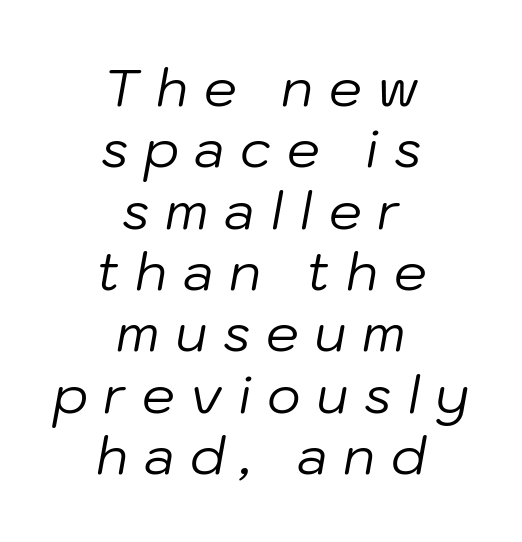
The image shows 52 px regular-weight type, italic (leaning right); set centered, line spacing 1.18x, unusually wide letter spacing (+0.3 em), not underlined; low stroke contrast and a medium x-height.
